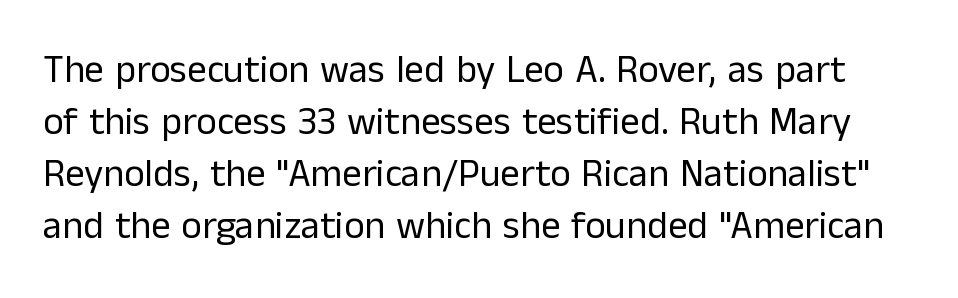
Q: Is the text bold? A: No.
Q: Is the text italic (slanted)? A: No, it is upright.
Q: Is the typeface a serif or a sans-serif typeface? A: Sans-serif.
Q: Is the text underlined? A: No.
Q: Is the spacing between letters normal or unusually wide? A: Normal.
Q: Is the spacing between lines tight, normal or loose? A: Normal.
Q: Width (condensed, normal, or wide)? A: Normal.
Q: Stroke contrast? A: Low.
Q: x-height? A: Medium.
Q: Monospaced? A: No.
